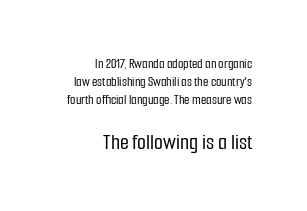
Q: Is the text italic (slanted)? A: No, it is upright.
Q: Is the text underlined? A: No.
Q: How is the paragraph aligned? A: Right-aligned.
Q: Is the spacing between letters normal or unusually wide? A: Normal.
Q: Is the spacing between lines tight, normal or loose? A: Normal.
Q: Which block of text is set in a larger size, the first (top) or the second (bottom)? A: The second (bottom) one.
